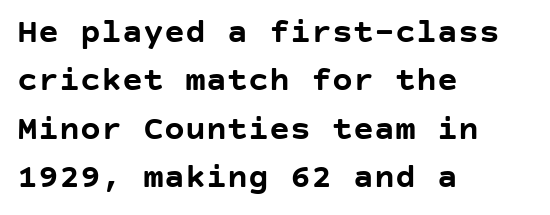
{"serif": "no", "italic": "no", "bold": "yes", "weight": "semibold", "width": "normal", "stroke_contrast": "low", "x_height": "large", "underline": "no", "align": "left", "line_spacing": "normal", "line_spacing_ratio": 1.38, "letter_spacing": "normal", "letter_spacing_em": 0.0, "glyph_px": 35}
